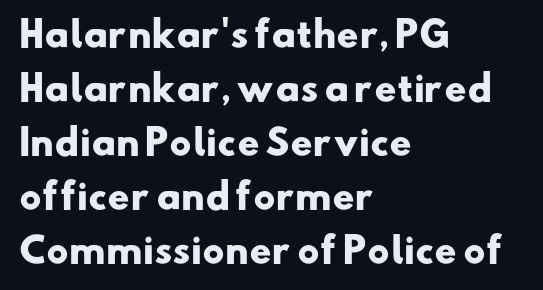
Q: Is the text bold? A: Yes.
Q: Is the typeface a serif or a sans-serif typeface? A: Sans-serif.
Q: Is the text underlined? A: No.
Q: How is the paragraph aligned? A: Left-aligned.
Q: Is the spacing between letters normal or unusually wide? A: Normal.
Q: Is the spacing between lines tight, normal or loose? A: Normal.
Q: Width (condensed, normal, or wide)? A: Wide.
Q: Stroke contrast? A: Low.
Q: x-height? A: Small.
Q: Monospaced? A: No.
